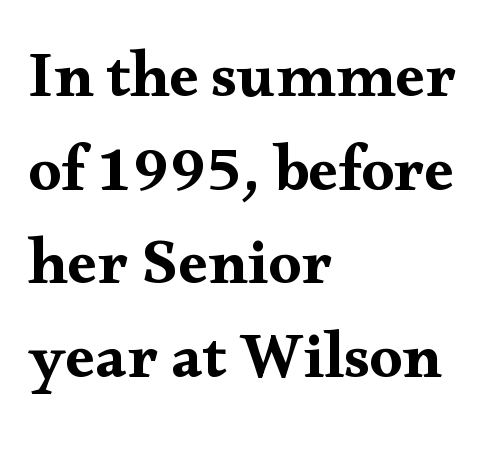
{"serif": "yes", "italic": "no", "width": "wide", "stroke_contrast": "medium", "x_height": "small", "monospaced": "no", "underline": "no", "align": "left", "line_spacing": "normal", "line_spacing_ratio": 1.44, "letter_spacing": "normal", "letter_spacing_em": 0.0, "glyph_px": 65}
